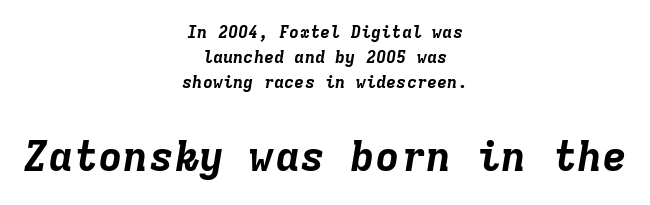
{"italic": "yes", "lean": "right", "slant_degrees": 9, "bold": "yes", "weight": "bold", "width": "normal", "stroke_contrast": "low", "x_height": "medium", "monospaced": "yes", "underline": "no", "align": "center", "line_spacing": "normal", "line_spacing_ratio": 1.48, "letter_spacing": "normal", "letter_spacing_em": 0.0, "larger_block": "second", "size_ratio": 2.47, "glyph_px": 42}
